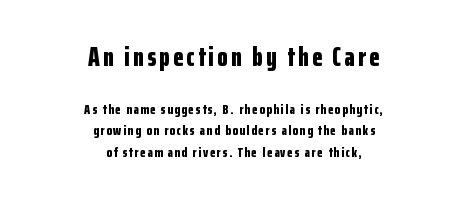
{"italic": "no", "bold": "yes", "underline": "no", "align": "center", "line_spacing": "normal", "line_spacing_ratio": 1.53, "larger_block": "first", "size_ratio": 1.93, "glyph_px": 27}
